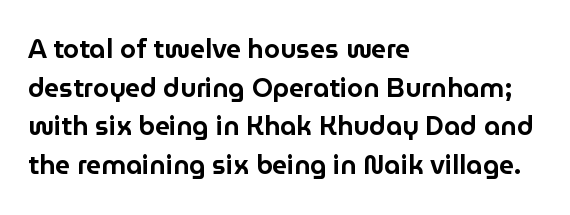
Q: Is the text italic (slanted)? A: No, it is upright.
Q: Is the text underlined? A: No.
Q: How is the paragraph aligned? A: Left-aligned.
Q: Is the spacing between letters normal or unusually wide? A: Normal.
Q: Is the spacing between lines tight, normal or loose? A: Normal.
